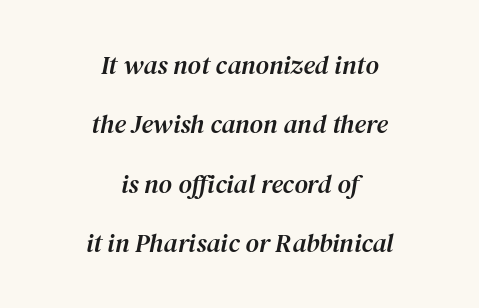
Q: Is the text italic (slanted)? A: Yes, it leans right by about 12 degrees.
Q: Is the text underlined? A: No.
Q: How is the paragraph aligned? A: Centered.
Q: Is the spacing between letters normal or unusually wide? A: Normal.
Q: Is the spacing between lines tight, normal or loose? A: Loose.
